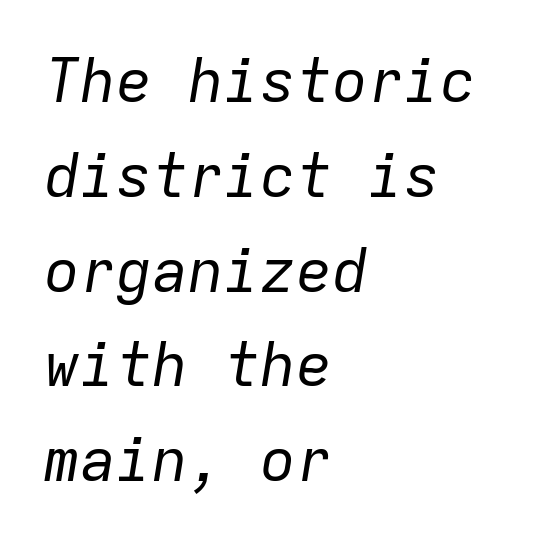
In CSS terms this would be text-align: left. Interline gaps are of average width in this sample. The letters march in equal steps, a hallmark of fixed-pitch type. These glyphs show unthickened strokes, regular width or finer.
